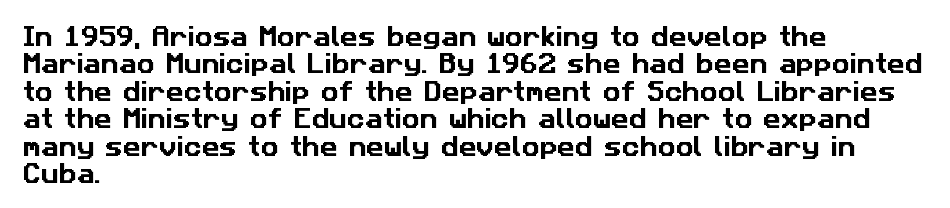
{"underline": "no", "align": "left", "line_spacing": "normal", "line_spacing_ratio": 1.25, "letter_spacing": "normal", "letter_spacing_em": 0.0, "glyph_px": 22}
